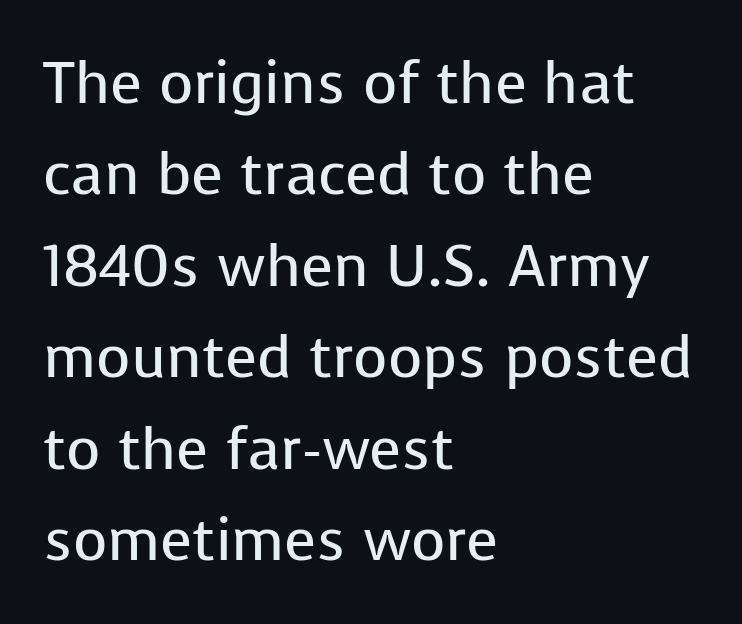
The image shows 59 px regular-weight sans-serif type, upright; set left-aligned, normal line spacing (1.55x), normal letter spacing, not underlined; low stroke contrast and a medium x-height.
